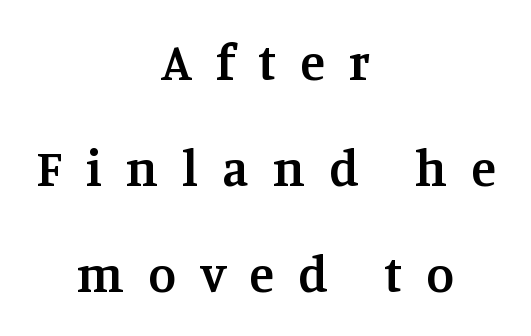
The image shows 51 px semibold serif type, upright; set centered, loose line spacing (2.08x), unusually wide letter spacing (+0.47 em), not underlined; medium stroke contrast and a large x-height.
